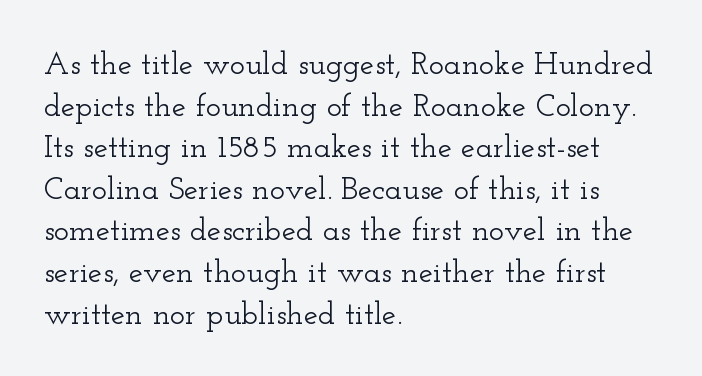
{"serif": "yes", "italic": "no", "width": "wide", "stroke_contrast": "low", "x_height": "small", "monospaced": "no", "underline": "no", "align": "left", "line_spacing": "normal", "line_spacing_ratio": 1.3, "letter_spacing": "normal", "letter_spacing_em": 0.0, "glyph_px": 32}
